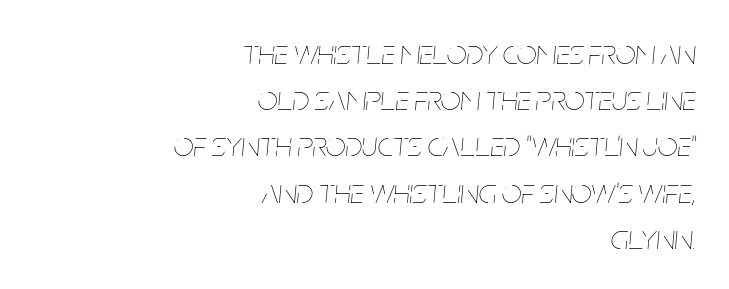
The image shows 35 px thin, condensed type, italic (leaning right); set right-aligned, normal line spacing (1.32x), normal letter spacing, not underlined; low stroke contrast and a large x-height.
